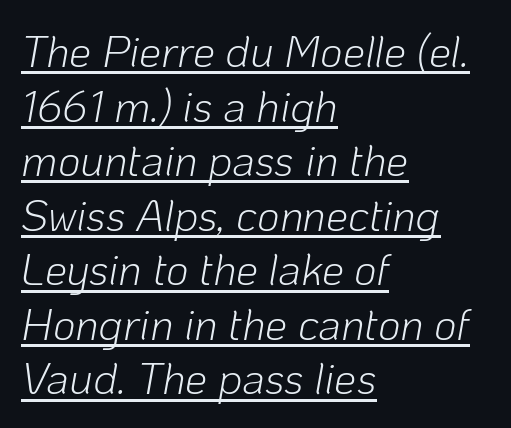
{"italic": "yes", "lean": "right", "slant_degrees": 10, "bold": "no", "weight": "light", "width": "normal", "stroke_contrast": "low", "x_height": "medium", "monospaced": "no", "underline": "yes", "align": "left", "line_spacing_ratio": 1.24, "letter_spacing": "normal", "letter_spacing_em": 0.0, "glyph_px": 44}
